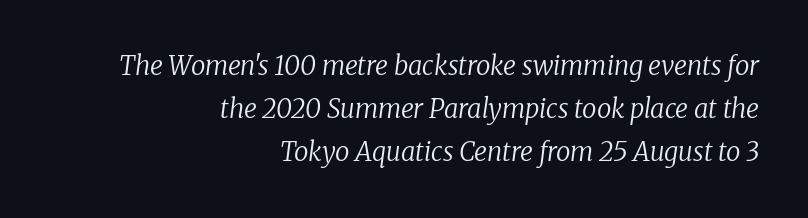
Q: Is the text bold? A: No.
Q: Is the text italic (slanted)? A: Yes, it leans right by about 8 degrees.
Q: Is the text underlined? A: No.
Q: How is the paragraph aligned? A: Right-aligned.
Q: Is the spacing between letters normal or unusually wide? A: Normal.
Q: Is the spacing between lines tight, normal or loose? A: Normal.
